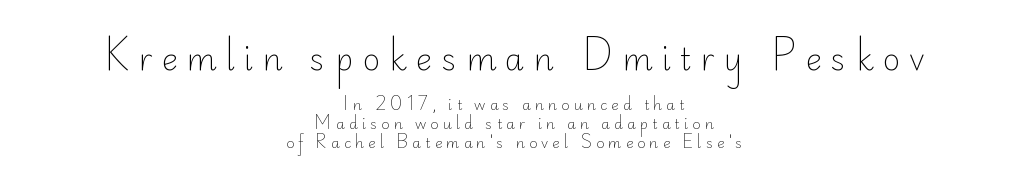
Q: Is the text bold? A: No.
Q: Is the text italic (slanted)? A: No, it is upright.
Q: Is the typeface a serif or a sans-serif typeface? A: Sans-serif.
Q: Is the text underlined? A: No.
Q: How is the paragraph aligned? A: Centered.
Q: Is the spacing between letters normal or unusually wide? A: Unusually wide.
Q: Is the spacing between lines tight, normal or loose? A: Normal.
Q: Which block of text is set in a larger size, the first (top) or the second (bottom)? A: The first (top) one.
Q: Width (condensed, normal, or wide)? A: Normal.
Q: Stroke contrast? A: Low.
Q: x-height? A: Small.
Q: Monospaced? A: No.
